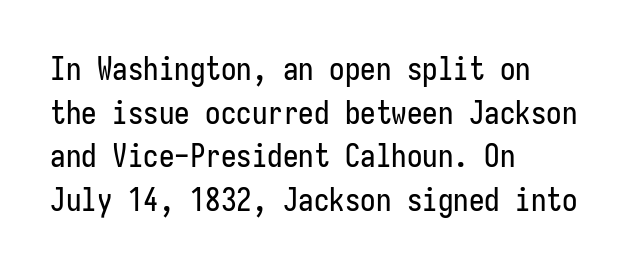
Q: Is the text italic (slanted)? A: No, it is upright.
Q: Is the typeface a serif or a sans-serif typeface? A: Sans-serif.
Q: Is the text underlined? A: No.
Q: How is the paragraph aligned? A: Left-aligned.
Q: Is the spacing between letters normal or unusually wide? A: Normal.
Q: Is the spacing between lines tight, normal or loose? A: Normal.
Q: Width (condensed, normal, or wide)? A: Condensed.
Q: Stroke contrast? A: Low.
Q: x-height? A: Medium.
Q: Monospaced? A: Yes.
